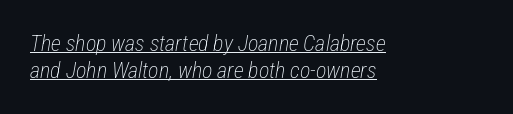
The image shows 22 px text type, italic (leaning right); set left-aligned, line spacing 1.21x, normal letter spacing, underlined.
